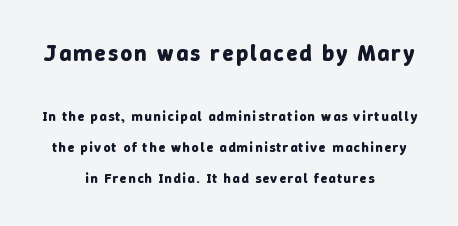
Ordinary non-slanted type is in use. The baseline area is clear. Loosely led — the rows are spread out. Block one is the big one; block two sits smaller underneath. Set as a true bold cut, around the 700 mark. Casual observation: everything's sitting right in the middle.
